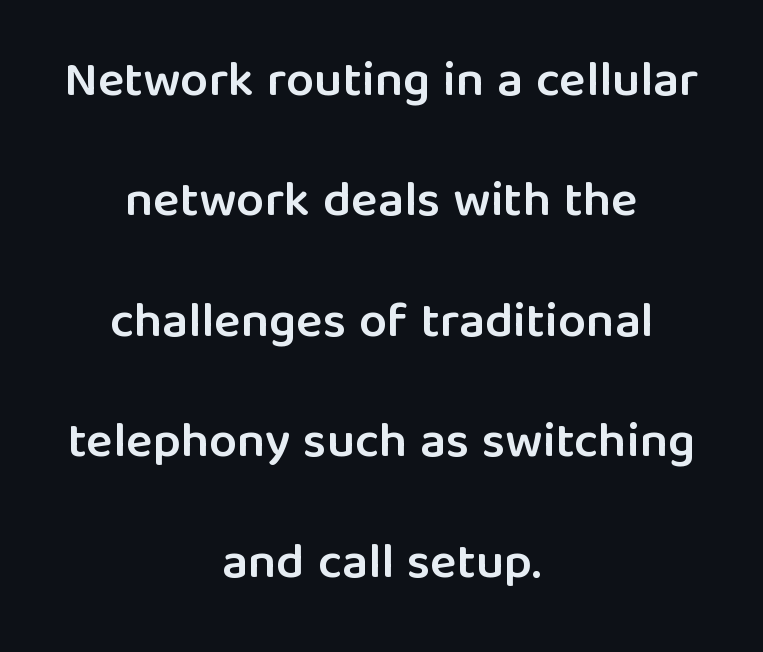
Q: Is the text bold? A: Semi-bold.
Q: Is the text italic (slanted)? A: No, it is upright.
Q: Is the typeface a serif or a sans-serif typeface? A: Sans-serif.
Q: Is the text underlined? A: No.
Q: How is the paragraph aligned? A: Centered.
Q: Is the spacing between letters normal or unusually wide? A: Normal.
Q: Is the spacing between lines tight, normal or loose? A: Loose.
Q: Width (condensed, normal, or wide)? A: Normal.
Q: Stroke contrast? A: Low.
Q: x-height? A: Medium.
Q: Monospaced? A: No.
